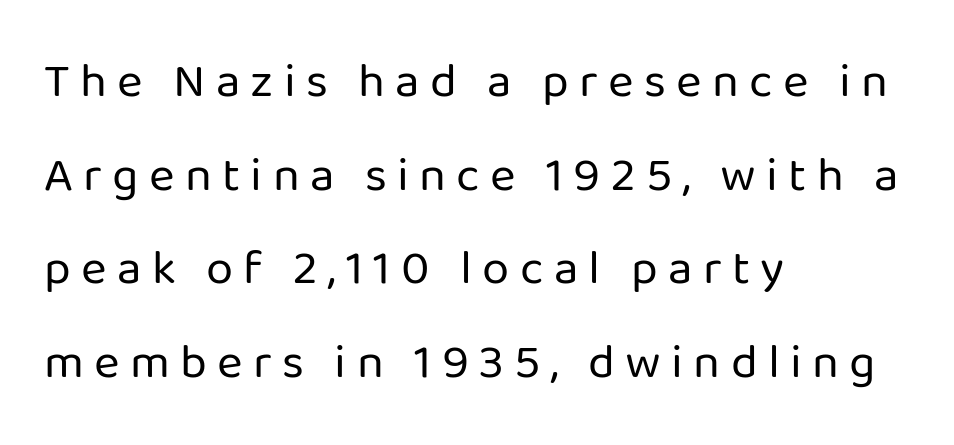
Stroke terminals: plain, sans-serif. Honestly, the letter spacing is so wide it's the main thing you notice. The lines are quadded left. Is this a fixed-width face? No — the glyphs have proportional, varying widths. Baseline-to-baseline distance is far greater than the letter height. The string is rendered with underlining switched off.
